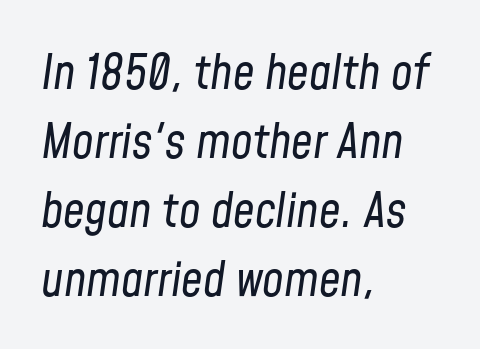
The image shows 48 px regular-weight, condensed type, italic (leaning right); set left-aligned, normal line spacing (1.44x), normal letter spacing, not underlined; low stroke contrast and a medium x-height.
